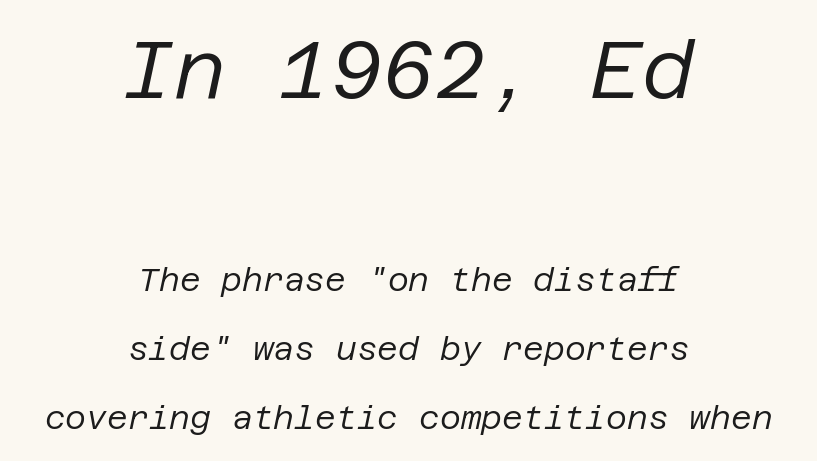
{"italic": "yes", "lean": "right", "slant_degrees": 12, "bold": "no", "weight": "regular", "width": "normal", "stroke_contrast": "low", "x_height": "large", "underline": "no", "align": "center", "line_spacing": "loose", "line_spacing_ratio": 2.17, "letter_spacing": "normal", "letter_spacing_em": 0.0, "larger_block": "first", "size_ratio": 2.5, "glyph_px": 80}
